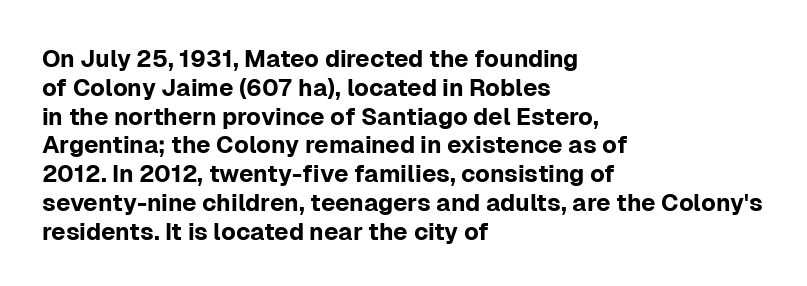
The image shows 24 px text type, upright; set left-aligned, line spacing 1.2x, normal letter spacing, not underlined.
